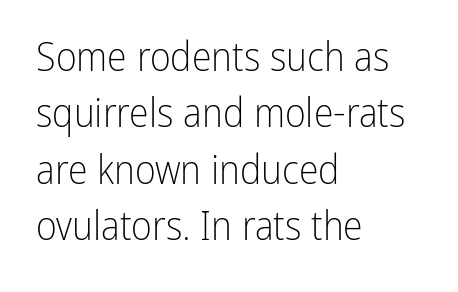
The image shows 40 px light, condensed sans-serif type, upright; set left-aligned, normal line spacing (1.41x), normal letter spacing, not underlined; low stroke contrast and a medium x-height.
